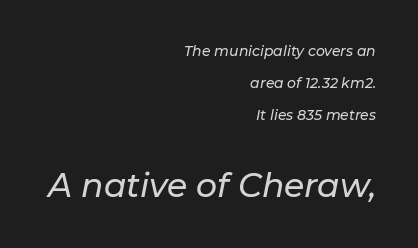
The image shows 33 px text type, italic (leaning right); set right-aligned, loose line spacing (2.3x), normal letter spacing, not underlined; the second (bottom) block is 2.36x larger; low stroke contrast and a medium x-height.
